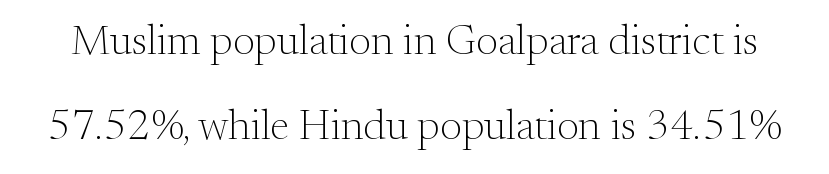
The image shows 43 px light serif type, upright; set loose line spacing (1.98x), normal letter spacing, not underlined; medium stroke contrast and a small x-height.
